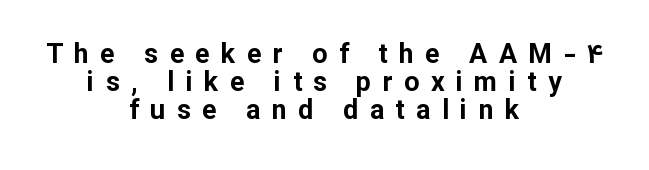
{"italic": "no", "bold": "yes", "underline": "no", "align": "center", "line_spacing": "tight", "line_spacing_ratio": 1.04, "letter_spacing": "wide", "letter_spacing_em": 0.42, "glyph_px": 27}
